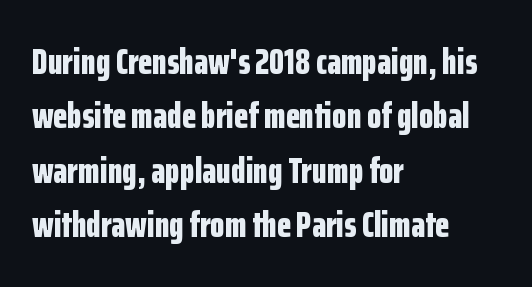
Look at the bottom of the vertical strokes: they stop flat, with no serifs. Just letters on the line, the space beneath them empty. Whoever set this chose a conventional vertical rhythm. You can tell it's not italic because the verticals are truly vertical.
